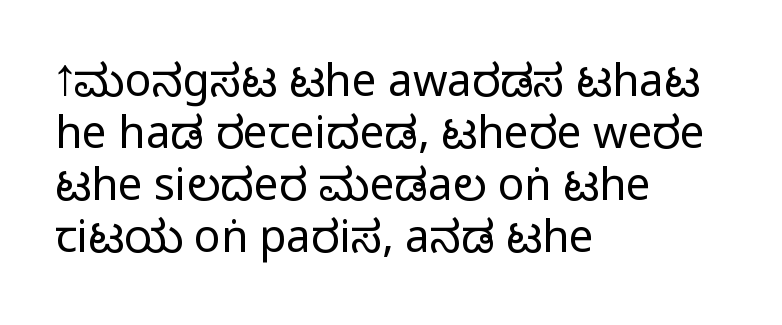
Q: Is the text bold? A: No.
Q: Is the text italic (slanted)? A: No, it is upright.
Q: Is the typeface a serif or a sans-serif typeface? A: Sans-serif.
Q: Is the text underlined? A: No.
Q: How is the paragraph aligned? A: Left-aligned.
Q: Is the spacing between letters normal or unusually wide? A: Normal.
Q: Width (condensed, normal, or wide)? A: Condensed.
Q: Stroke contrast? A: Low.
Q: x-height? A: Large.
Q: Monospaced? A: No.
